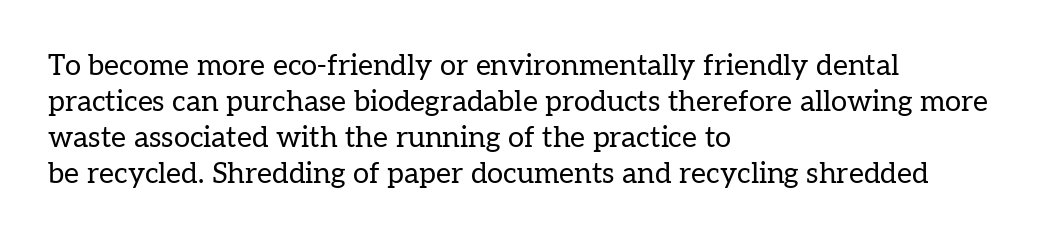
The image shows 29 px regular-weight serif type, upright; set left-aligned, line spacing 1.24x, normal letter spacing, not underlined; low stroke contrast and a medium x-height.
